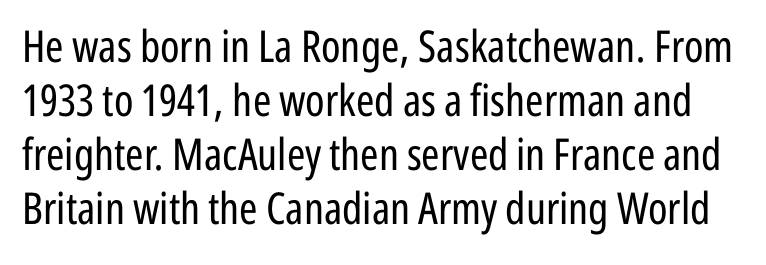
{"serif": "no", "italic": "no", "bold": "no", "weight": "regular", "width": "condensed", "stroke_contrast": "low", "x_height": "medium", "monospaced": "no", "underline": "no", "line_spacing_ratio": 1.23, "letter_spacing": "normal", "letter_spacing_em": 0.0, "glyph_px": 44}
